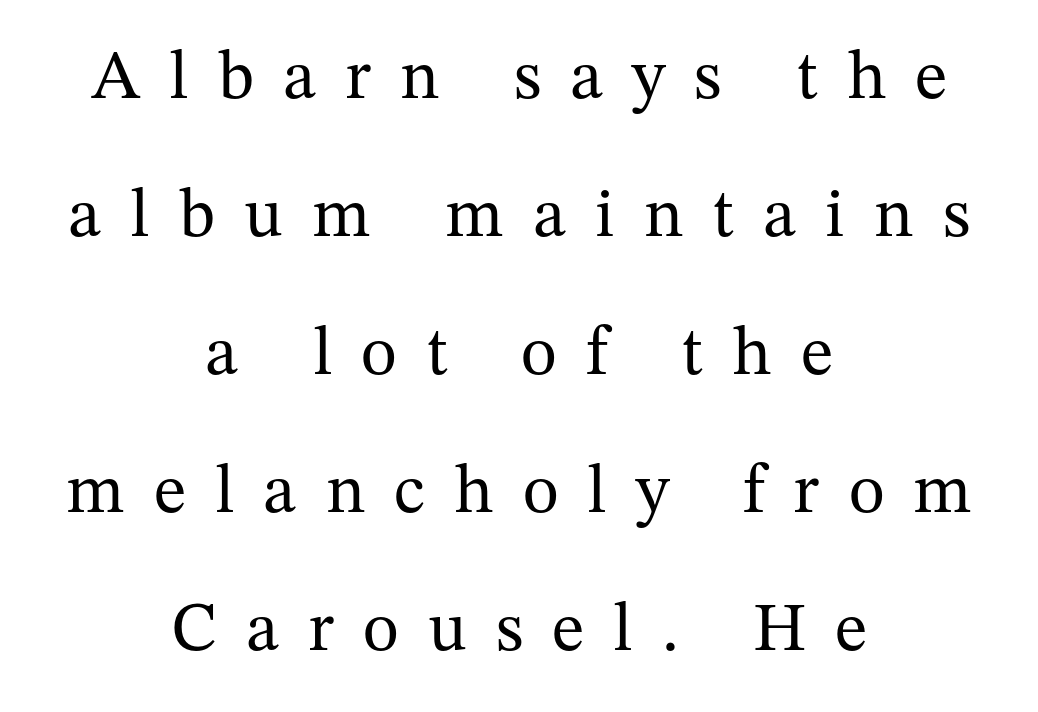
Q: Is the text bold? A: No.
Q: Is the text italic (slanted)? A: No, it is upright.
Q: Is the typeface a serif or a sans-serif typeface? A: Serif.
Q: Is the text underlined? A: No.
Q: How is the paragraph aligned? A: Centered.
Q: Is the spacing between letters normal or unusually wide? A: Unusually wide.
Q: Is the spacing between lines tight, normal or loose? A: Loose.
Q: Width (condensed, normal, or wide)? A: Normal.
Q: Stroke contrast? A: Medium.
Q: x-height? A: Medium.
Q: Monospaced? A: No.
